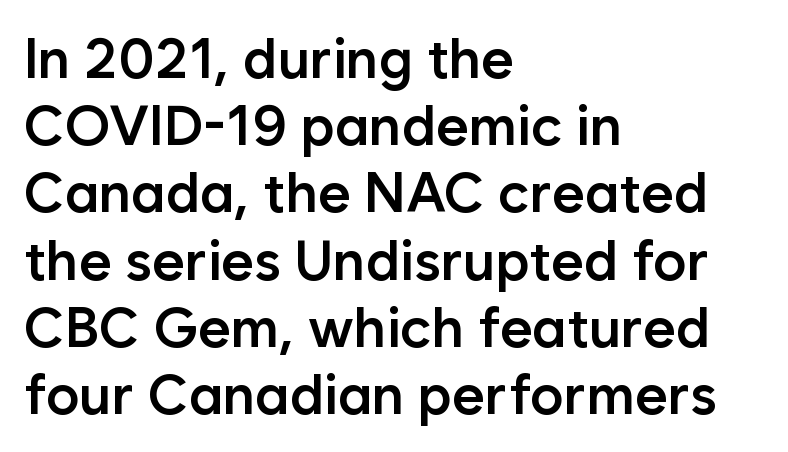
The image shows 56 px semibold sans-serif type, upright; set left-aligned, line spacing 1.2x, normal letter spacing, not underlined; low stroke contrast and a medium x-height.
